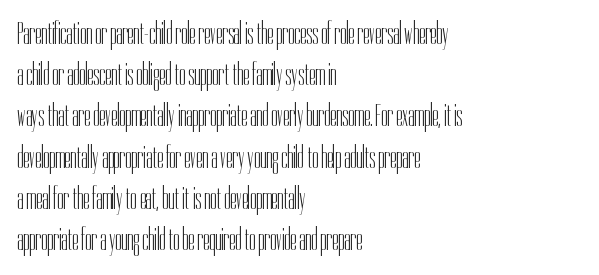
Q: Is the text bold? A: No.
Q: Is the text italic (slanted)? A: No, it is upright.
Q: Is the typeface a serif or a sans-serif typeface? A: Sans-serif.
Q: Is the text underlined? A: No.
Q: How is the paragraph aligned? A: Left-aligned.
Q: Is the spacing between letters normal or unusually wide? A: Normal.
Q: Is the spacing between lines tight, normal or loose? A: Normal.
Q: Width (condensed, normal, or wide)? A: Condensed.
Q: Stroke contrast? A: Low.
Q: x-height? A: Medium.
Q: Monospaced? A: No.
